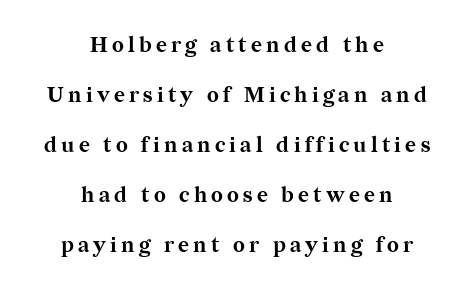
{"italic": "no", "bold": "yes", "underline": "no", "align": "center", "line_spacing": "loose", "line_spacing_ratio": 2.38, "letter_spacing": "wide", "letter_spacing_em": 0.2, "glyph_px": 21}
